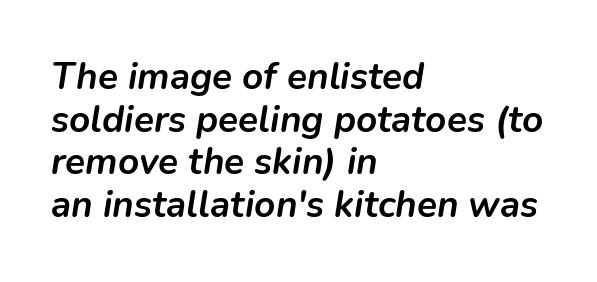
Compared with an ordinary text face, these strokes are far heavier — a full bold. If you drew a line through each stem, it would be angled. The space directly below the letters is spotless. What stands out about the letter spacing? Nothing — it is the standard amount. Which margin do the lines hug? The left one — the right edge is uneven.
